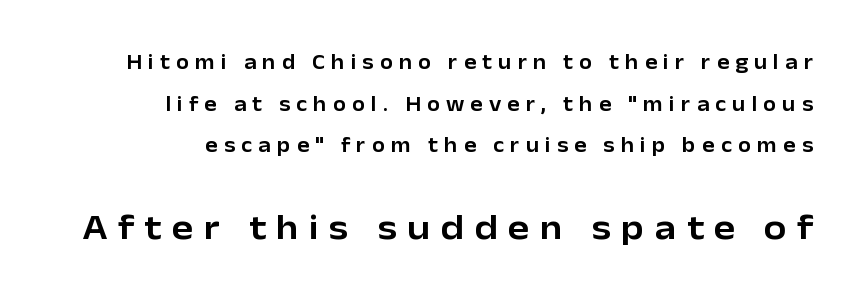
{"serif": "no", "italic": "no", "width": "normal", "stroke_contrast": "low", "x_height": "medium", "monospaced": "no", "underline": "no", "align": "right", "line_spacing": "loose", "line_spacing_ratio": 1.98, "letter_spacing": "wide", "letter_spacing_em": 0.29, "larger_block": "second", "size_ratio": 1.71, "glyph_px": 36}
